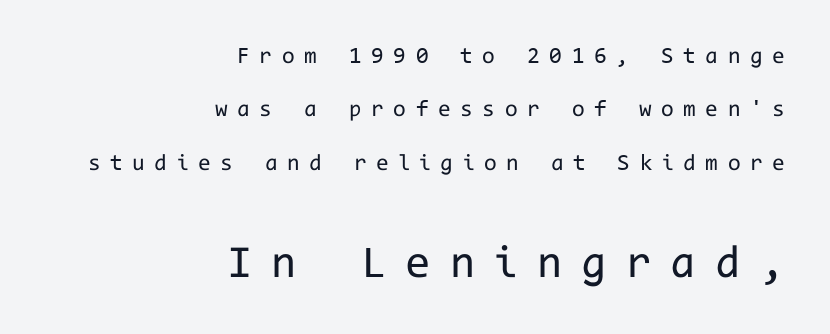
The rendering inserts visible extra space after every character. Spacing verdict: monospaced, one width for all characters. Line ends are locked; line starts wander. Notice the wide empty band between every row — that's loose leading.
